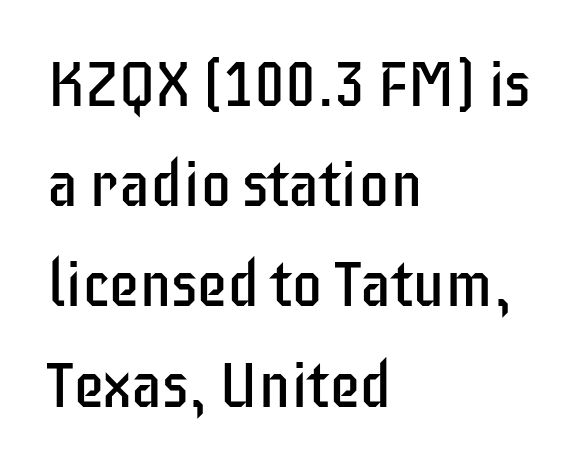
Q: Is the text bold? A: No.
Q: Is the text italic (slanted)? A: No, it is upright.
Q: Is the typeface a serif or a sans-serif typeface? A: Sans-serif.
Q: Is the text underlined? A: No.
Q: How is the paragraph aligned? A: Left-aligned.
Q: Is the spacing between letters normal or unusually wide? A: Normal.
Q: Is the spacing between lines tight, normal or loose? A: Normal.
Q: Width (condensed, normal, or wide)? A: Condensed.
Q: Stroke contrast? A: Low.
Q: x-height? A: Large.
Q: Monospaced? A: No.
